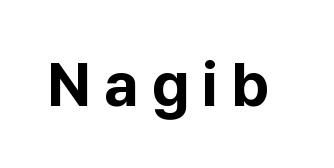
The letterforms stand isolated, each surrounded by extra space. Font category for this specimen: sans-serif. These words are printed bold, with thick strokes throughout. Rule under the text: the space is simply empty.
